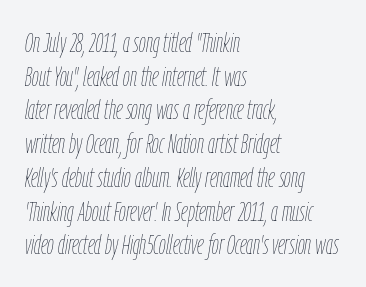
The image shows 27 px text type, italic (leaning right); set left-aligned, normal line spacing (1.25x), normal letter spacing, not underlined.
